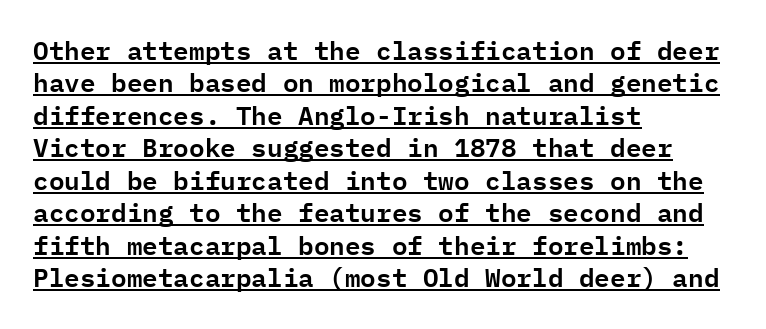
{"italic": "no", "underline": "yes", "align": "left", "line_spacing": "normal", "line_spacing_ratio": 1.25, "letter_spacing": "normal", "letter_spacing_em": 0.0, "glyph_px": 26}
